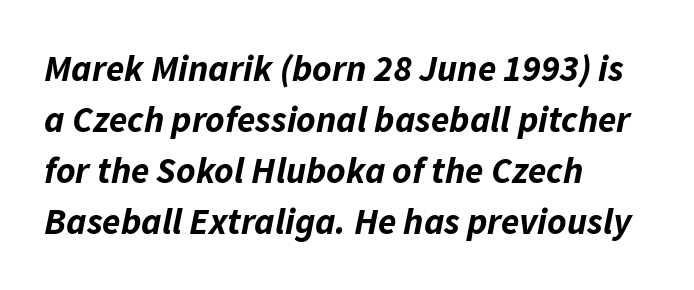
{"italic": "yes", "lean": "right", "slant_degrees": 11, "bold": "yes", "weight": "bold", "width": "normal", "stroke_contrast": "low", "x_height": "medium", "monospaced": "no", "underline": "no", "align": "left", "line_spacing": "normal", "line_spacing_ratio": 1.38, "letter_spacing": "normal", "letter_spacing_em": 0.0, "glyph_px": 37}
